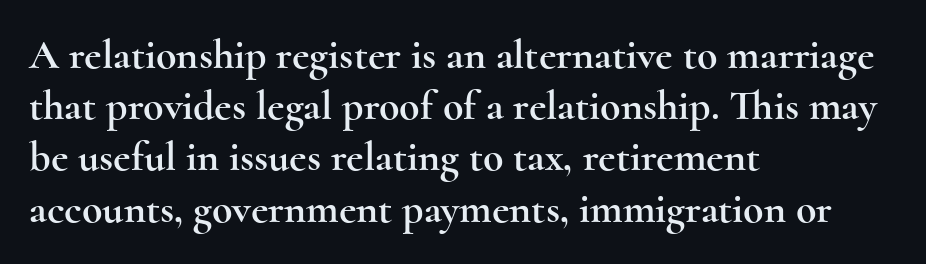
Q: Is the text italic (slanted)? A: No, it is upright.
Q: Is the typeface a serif or a sans-serif typeface? A: Serif.
Q: Is the text underlined? A: No.
Q: How is the paragraph aligned? A: Left-aligned.
Q: Is the spacing between letters normal or unusually wide? A: Normal.
Q: Width (condensed, normal, or wide)? A: Wide.
Q: x-height? A: Small.
Q: Monospaced? A: No.
